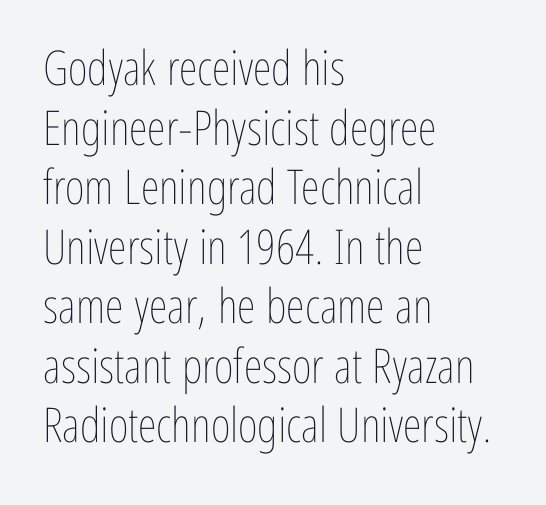
Q: Is the text bold? A: No.
Q: Is the text italic (slanted)? A: No, it is upright.
Q: Is the text underlined? A: No.
Q: How is the paragraph aligned? A: Left-aligned.
Q: Is the spacing between letters normal or unusually wide? A: Normal.
Q: Width (condensed, normal, or wide)? A: Condensed.
Q: Stroke contrast? A: Low.
Q: x-height? A: Medium.
Q: Monospaced? A: No.
